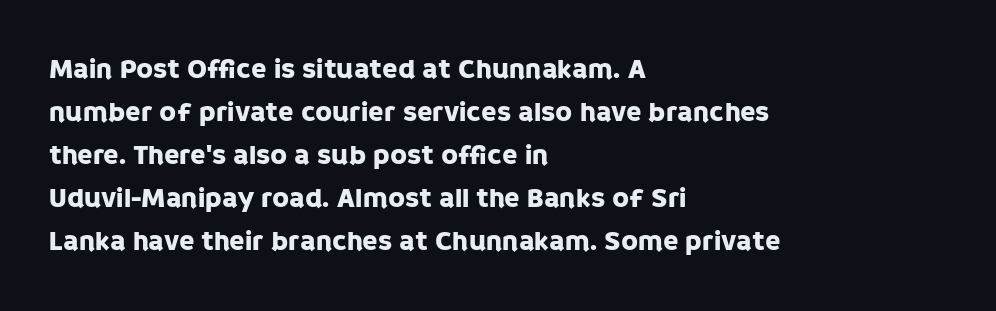
The image shows 28 px sans-serif type, upright; set left-aligned, normal line spacing (1.54x), normal letter spacing, not underlined; low stroke contrast and a large x-height.
